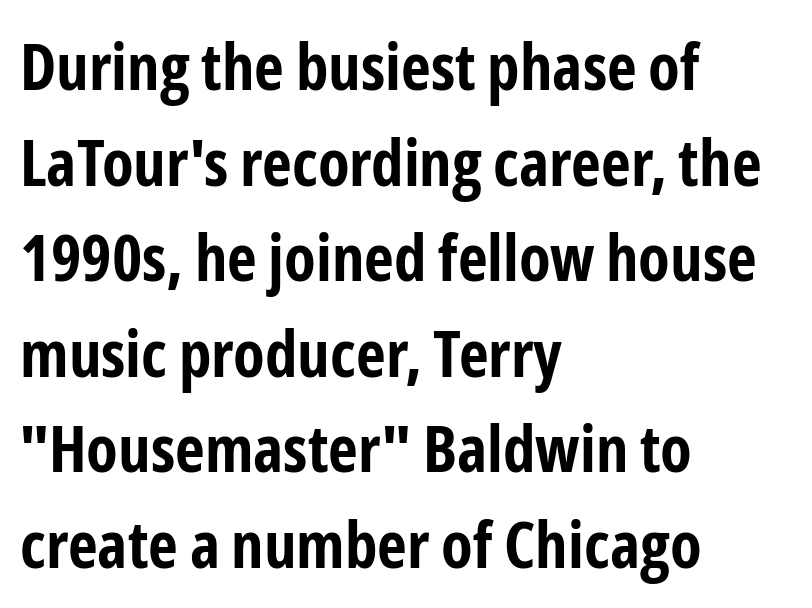
The glyphs are unaccompanied by any horizontal stroke below them. Quick note: not italic, upright. Varying glyph widths throughout — classic text-font behaviour. How are the letters spaced? Ordinarily, with no added tracking.
